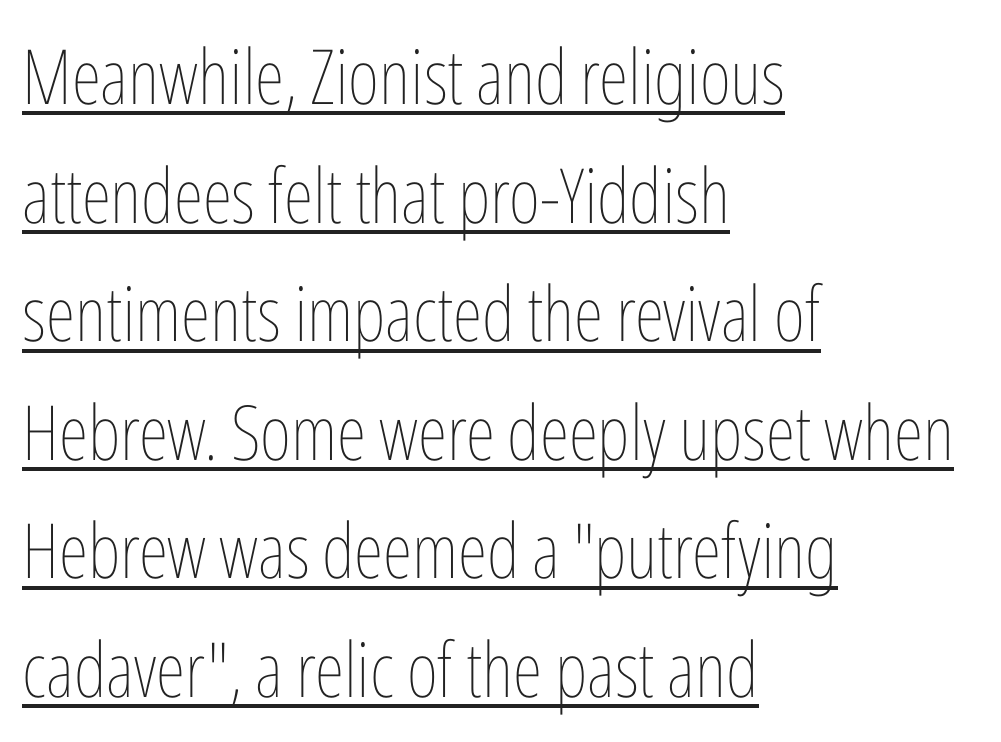
Q: Is the text bold? A: No.
Q: Is the text italic (slanted)? A: No, it is upright.
Q: Is the text underlined? A: Yes.
Q: How is the paragraph aligned? A: Left-aligned.
Q: Is the spacing between letters normal or unusually wide? A: Normal.
Q: Is the spacing between lines tight, normal or loose? A: Normal.
Q: Width (condensed, normal, or wide)? A: Condensed.
Q: Stroke contrast? A: Low.
Q: x-height? A: Medium.
Q: Monospaced? A: No.
